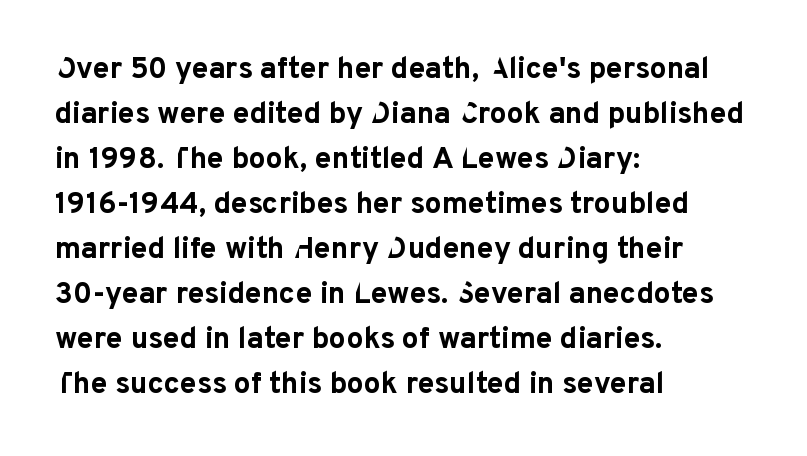
The image shows 30 px bold sans-serif type, upright; set left-aligned, normal line spacing (1.5x), normal letter spacing, not underlined; low stroke contrast and a medium x-height.
